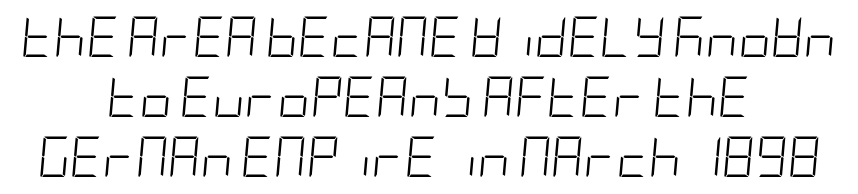
There is no visible air inserted between adjacent glyphs. In terms of posture, this sample is oblique. Each line is balanced around a shared central axis. The passage shown is not bold in any degree.
